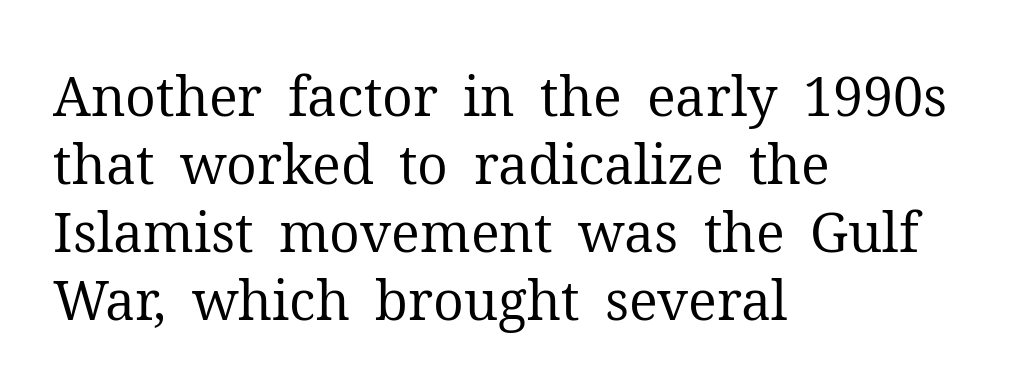
Q: Is the text bold? A: No.
Q: Is the text italic (slanted)? A: No, it is upright.
Q: Is the typeface a serif or a sans-serif typeface? A: Serif.
Q: Is the text underlined? A: No.
Q: How is the paragraph aligned? A: Left-aligned.
Q: Is the spacing between letters normal or unusually wide? A: Normal.
Q: Is the spacing between lines tight, normal or loose? A: Normal.
Q: Width (condensed, normal, or wide)? A: Normal.
Q: Stroke contrast? A: Medium.
Q: x-height? A: Medium.
Q: Monospaced? A: No.
